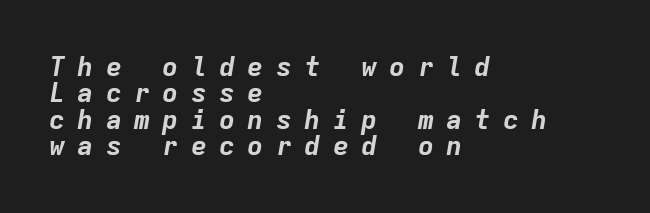
The image shows 27 px bold type, italic (leaning right); set left-aligned, tight line spacing (0.98x), unusually wide letter spacing (+0.45 em), not underlined.
